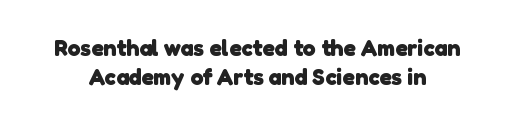
Decoration check: the copy has no underline. Weight check: bold — yes, fully. You could call the tracking neutral — neither tight nor loose.
